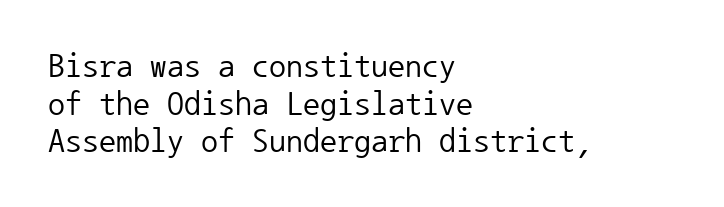
Q: Is the text bold? A: No.
Q: Is the text italic (slanted)? A: No, it is upright.
Q: Is the typeface a serif or a sans-serif typeface? A: Sans-serif.
Q: Is the text underlined? A: No.
Q: How is the paragraph aligned? A: Left-aligned.
Q: Is the spacing between letters normal or unusually wide? A: Normal.
Q: Is the spacing between lines tight, normal or loose? A: Tight.
Q: Width (condensed, normal, or wide)? A: Normal.
Q: Stroke contrast? A: Low.
Q: x-height? A: Medium.
Q: Monospaced? A: Yes.
